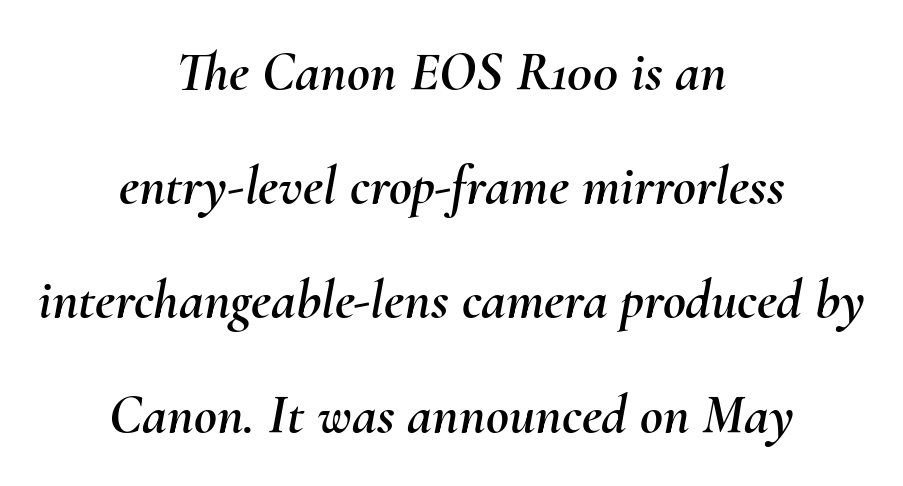
Q: Is the text italic (slanted)? A: Yes, it leans right by about 10 degrees.
Q: Is the text underlined? A: No.
Q: How is the paragraph aligned? A: Centered.
Q: Is the spacing between letters normal or unusually wide? A: Normal.
Q: Is the spacing between lines tight, normal or loose? A: Loose.
Q: Width (condensed, normal, or wide)? A: Normal.
Q: Stroke contrast? A: Medium.
Q: x-height? A: Small.
Q: Monospaced? A: No.
